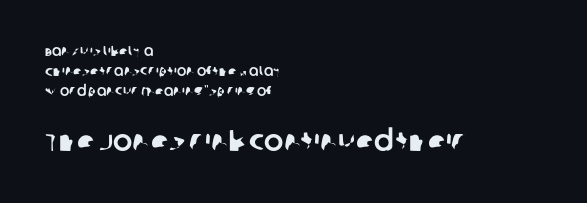
These lines keep a tight, regular rhythm from letter to letter. Serifs: no, the terminals of the letterforms are clean. Caption: multi-line text, flush left, ragged right. Just letters on the line, the space beneath them empty. You could not count columns in this text — the font is proportionally spaced.
